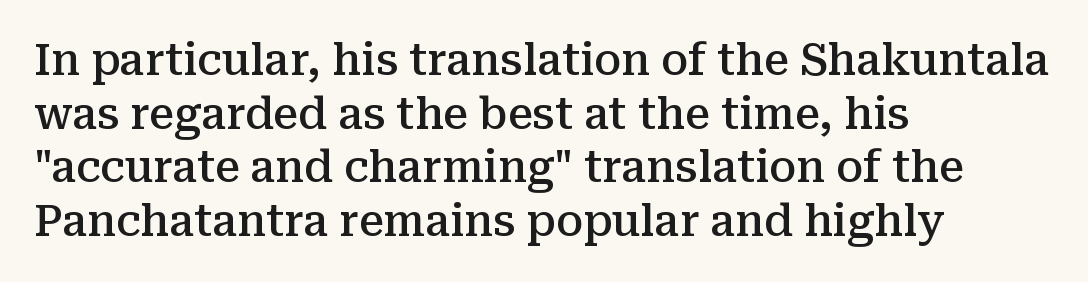
The image shows 44 px semibold serif type, upright; set left-aligned, line spacing 1.22x, normal letter spacing, not underlined; medium stroke contrast and a medium x-height.
